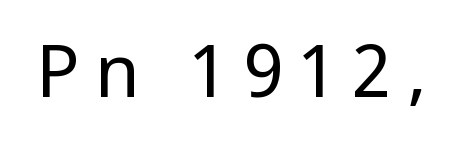
{"serif": "no", "italic": "no", "bold": "no", "weight": "regular", "width": "condensed", "stroke_contrast": "low", "x_height": "large", "monospaced": "no", "underline": "no", "letter_spacing": "wide", "letter_spacing_em": 0.2, "glyph_px": 73}
